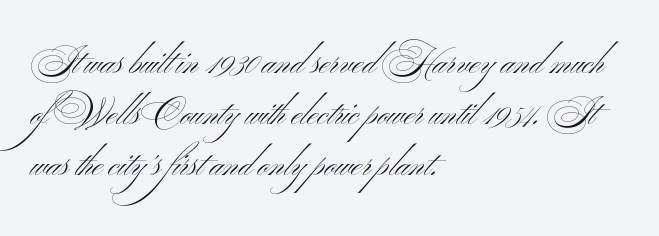
{"serif": "no", "bold": "no", "weight": "light", "width": "wide", "stroke_contrast": "medium", "x_height": "small", "monospaced": "no", "underline": "no", "align": "left", "line_spacing": "normal", "line_spacing_ratio": 1.42, "letter_spacing": "normal", "letter_spacing_em": 0.0, "glyph_px": 36}
